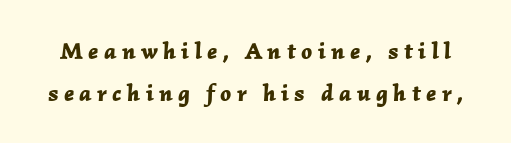
The image shows 24 px bold type, italic (leaning right); set line spacing 1.74x, unusually wide letter spacing (+0.22 em), not underlined.
